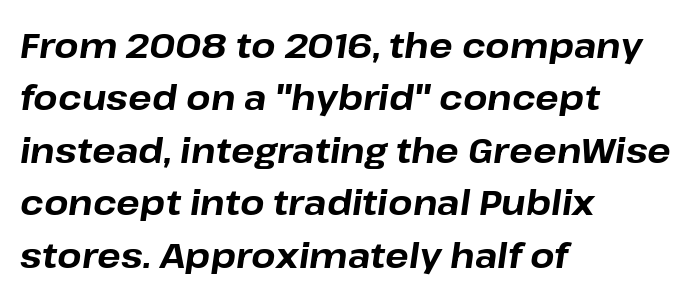
The image shows 35 px bold type, italic (leaning right); set left-aligned, normal line spacing (1.5x), normal letter spacing, not underlined; low stroke contrast and a medium x-height.
